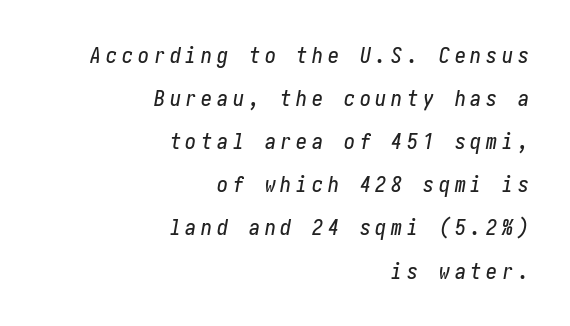
{"italic": "yes", "lean": "right", "slant_degrees": 10, "underline": "no", "align": "right", "line_spacing": "loose", "line_spacing_ratio": 1.96, "letter_spacing": "wide", "letter_spacing_em": 0.22, "glyph_px": 22}
